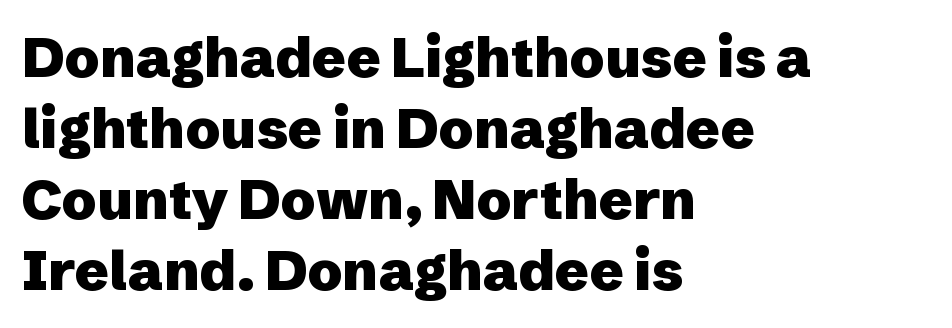
{"serif": "no", "italic": "no", "bold": "yes", "weight": "heavy", "width": "normal", "stroke_contrast": "low", "x_height": "medium", "monospaced": "no", "underline": "no", "align": "left", "line_spacing": "normal", "line_spacing_ratio": 1.27, "letter_spacing": "normal", "letter_spacing_em": 0.0, "glyph_px": 56}
